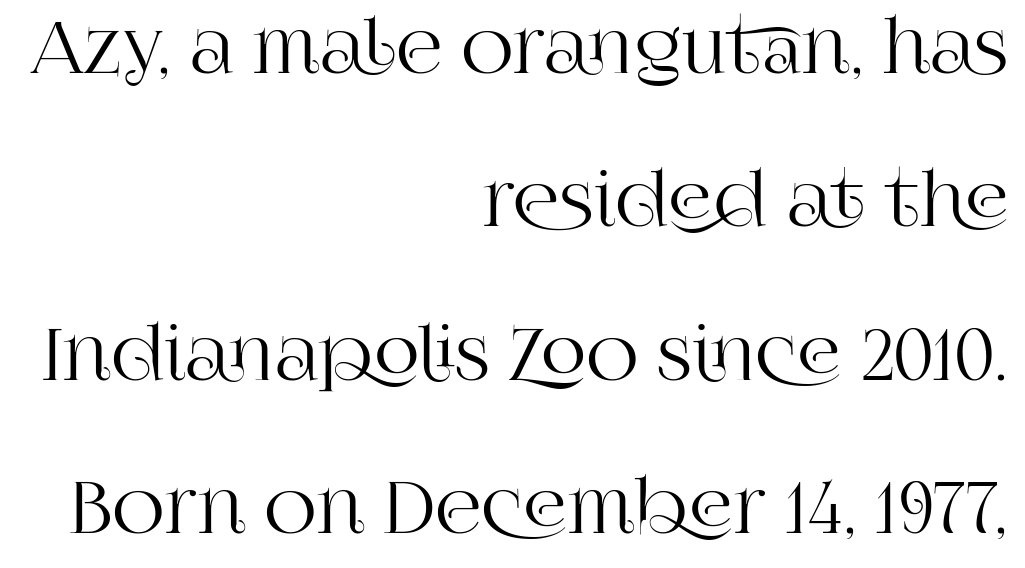
The image shows 73 px serif type, upright; set right-aligned, loose line spacing (2.1x), normal letter spacing, not underlined; high stroke contrast and a large x-height.
